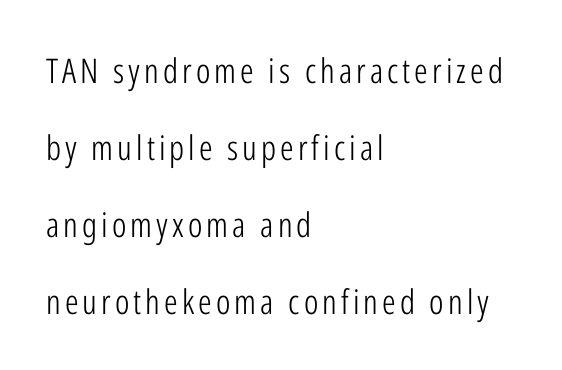
Q: Is the text bold? A: No.
Q: Is the text italic (slanted)? A: No, it is upright.
Q: Is the typeface a serif or a sans-serif typeface? A: Sans-serif.
Q: Is the text underlined? A: No.
Q: How is the paragraph aligned? A: Left-aligned.
Q: Is the spacing between lines tight, normal or loose? A: Loose.
Q: Width (condensed, normal, or wide)? A: Condensed.
Q: Stroke contrast? A: Low.
Q: x-height? A: Medium.
Q: Monospaced? A: No.
